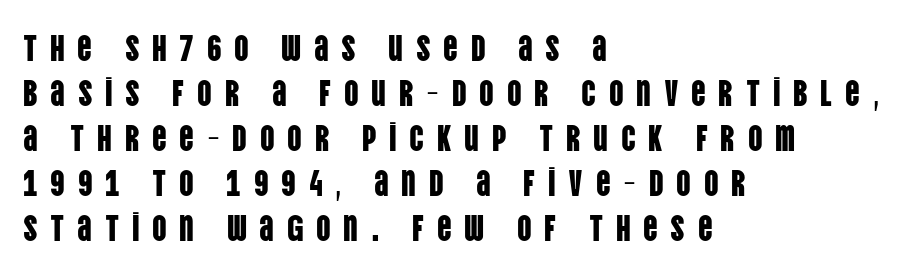
Unmarked baselines from the first word to the last. The space between consecutive lines is moderate. Ascenders rise straight up at ninety degrees. The letters are spread apart with noticeably loose tracking. Is this a fixed-width face? No — the glyphs have proportional, varying widths. These lines are set flush left with a ragged right edge.
